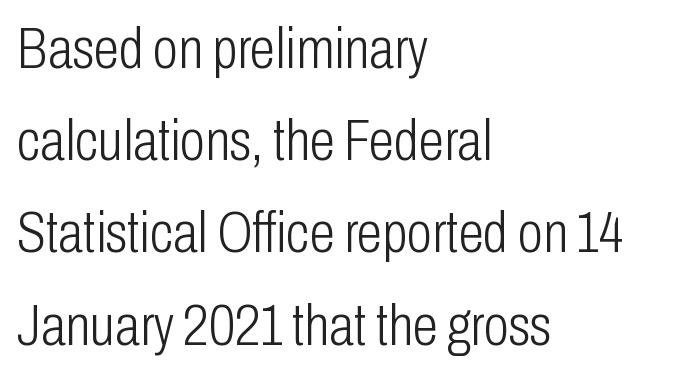
{"serif": "no", "italic": "no", "bold": "no", "weight": "light", "width": "condensed", "stroke_contrast": "low", "x_height": "medium", "monospaced": "no", "underline": "no", "align": "left", "line_spacing": "normal", "line_spacing_ratio": 1.59, "letter_spacing": "normal", "letter_spacing_em": 0.0, "glyph_px": 58}
